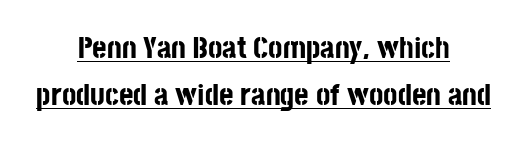
Quick note: underline on. Unlike a traditional serif, this face leaves its strokes unadorned. Do the characters align in a grid? No, the font is proportional. This is the regular roman posture of the typeface. Short and long lines alike share a common midpoint. The leading is moderate, giving the passage an even texture.
